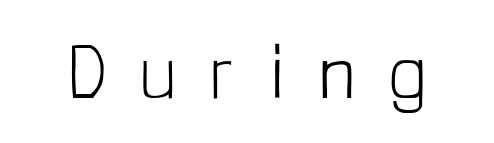
Q: Is the text bold? A: No.
Q: Is the text italic (slanted)? A: No, it is upright.
Q: Is the typeface a serif or a sans-serif typeface? A: Sans-serif.
Q: Is the text underlined? A: No.
Q: Is the spacing between letters normal or unusually wide? A: Unusually wide.
Q: Width (condensed, normal, or wide)? A: Condensed.
Q: Stroke contrast? A: Low.
Q: x-height? A: Medium.
Q: Monospaced? A: No.
